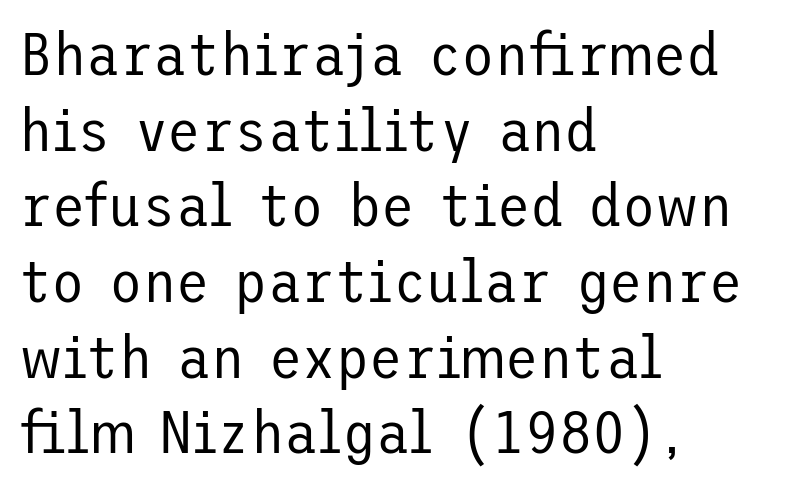
The image shows 61 px regular-weight sans-serif type, upright; set left-aligned, line spacing 1.24x, normal letter spacing, not underlined; low stroke contrast and a medium x-height.
